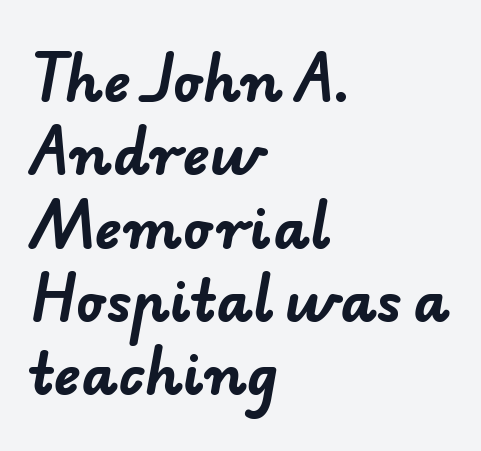
{"serif": "no", "bold": "yes", "weight": "bold", "width": "normal", "stroke_contrast": "low", "x_height": "small", "monospaced": "no", "underline": "no", "align": "left", "line_spacing": "normal", "line_spacing_ratio": 1.31, "letter_spacing": "normal", "letter_spacing_em": 0.0, "glyph_px": 56}
